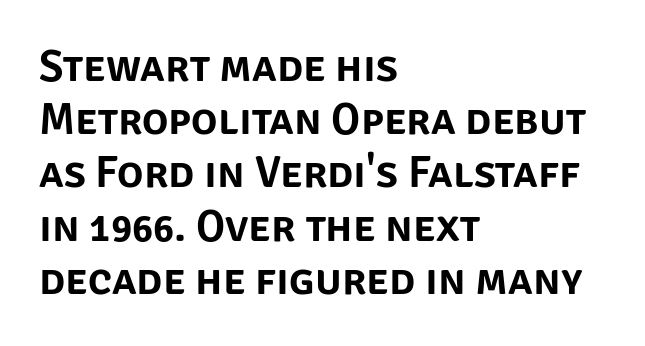
All the whitespace from short lines collects on the right. The area under the type is left untouched. The font family rendered here belongs to the sans-serif group. Spacing verdict: proportional, widths tailored to each character. There is no visible air inserted between adjacent glyphs.
